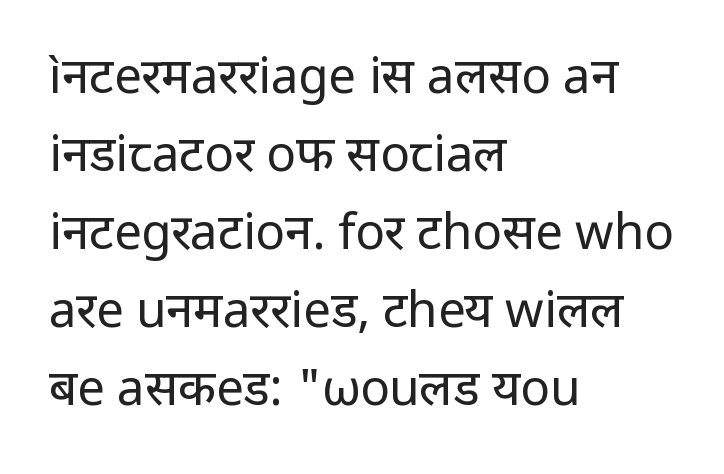
The image shows 49 px regular-weight sans-serif type, upright; set left-aligned, normal line spacing (1.59x), normal letter spacing, not underlined; low stroke contrast and a medium x-height.
